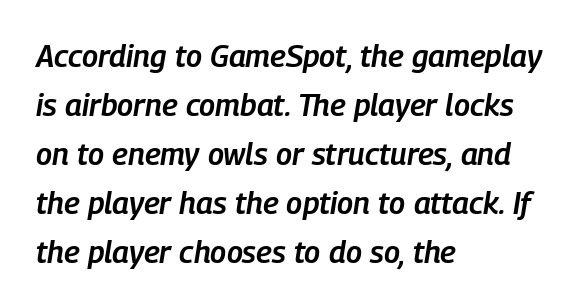
An italicized treatment has been applied to the whole sample. Characters follow at the spacing the type designer built in. Descenders hang freely into open space. Looks like regular typesetting: each glyph gets only the width it needs. The typesetting leans somewhat heavy: a semibold. Typeset ragged right — the left edge is the straight one.
